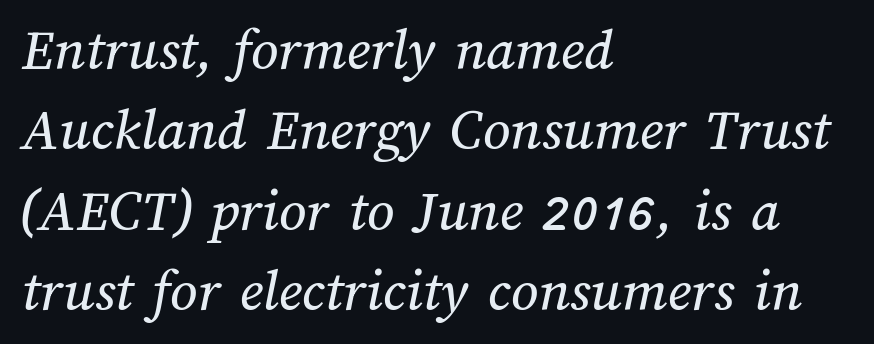
Q: Is the text underlined? A: No.
Q: How is the paragraph aligned? A: Left-aligned.
Q: Is the spacing between letters normal or unusually wide? A: Normal.
Q: Is the spacing between lines tight, normal or loose? A: Normal.
Q: Width (condensed, normal, or wide)? A: Normal.
Q: Stroke contrast? A: Medium.
Q: x-height? A: Medium.
Q: Monospaced? A: No.
